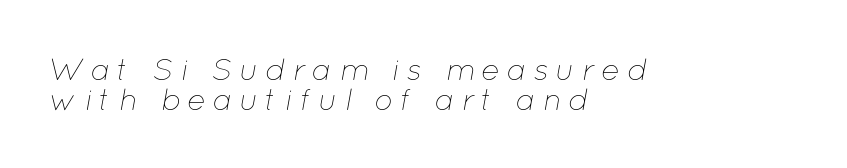
The image shows 31 px thin type, italic (leaning right); set left-aligned, tight line spacing (0.98x), unusually wide letter spacing (+0.22 em), not underlined; low stroke contrast and a medium x-height.
